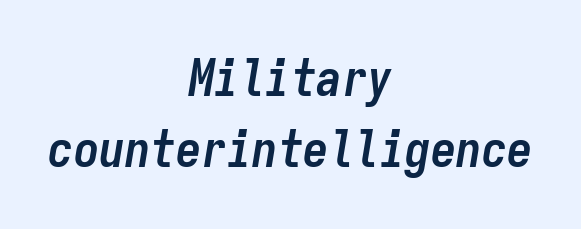
The image shows 51 px semibold, condensed type, italic (leaning right), monospaced; set centered, normal line spacing (1.4x), normal letter spacing, not underlined; low stroke contrast and a medium x-height.
